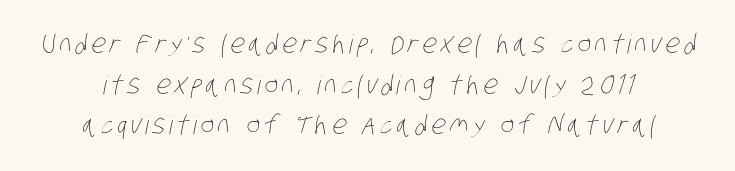
Q: Is the text bold? A: No.
Q: Is the text underlined? A: No.
Q: Is the spacing between lines tight, normal or loose? A: Normal.
